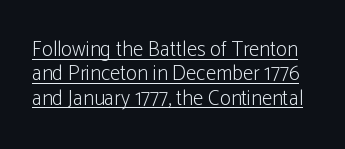
Underlined type. Does the lettering tilt? It doesn't — this is upright. The characters are drawn with everyday or finer stroke widths. The face used here is rendered with its standard letterfit.
